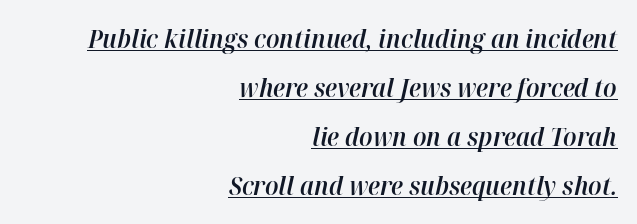
Typesetter's note: demi weight, one step under bold. The specimen includes a rule beneath the text block's lines. Right-aligned paragraph, ragged on the left. The tracking reads as untouched default to a designer's eye.
